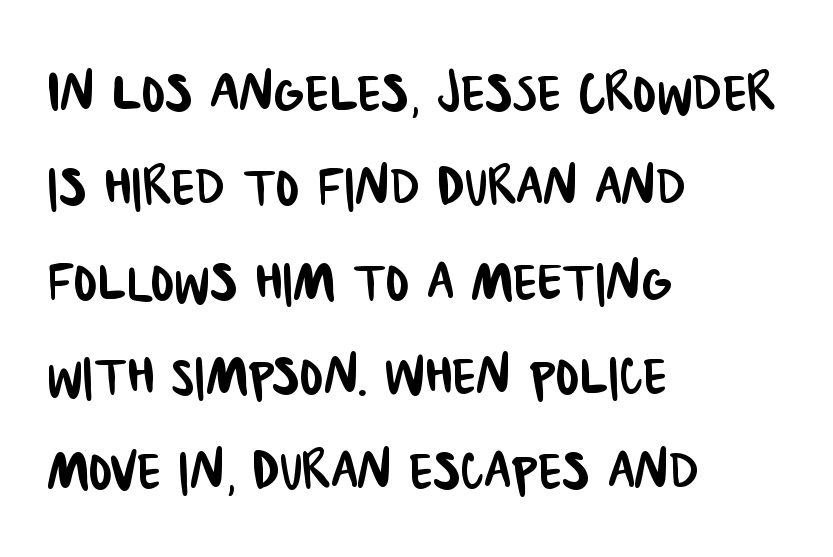
The image shows 70 px condensed sans-serif type; set left-aligned, normal line spacing (1.35x), normal letter spacing, not underlined; low stroke contrast and a large x-height.
